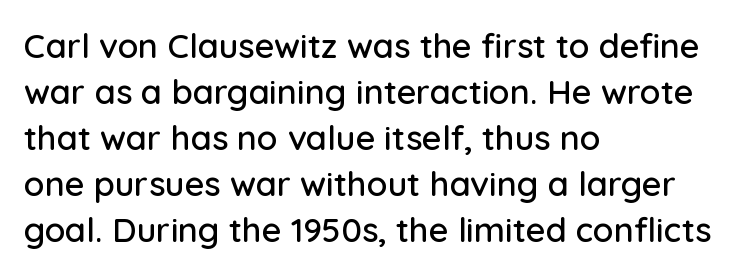
The image shows 34 px sans-serif type, upright; set left-aligned, normal line spacing (1.35x), normal letter spacing, not underlined; low stroke contrast and a medium x-height.
